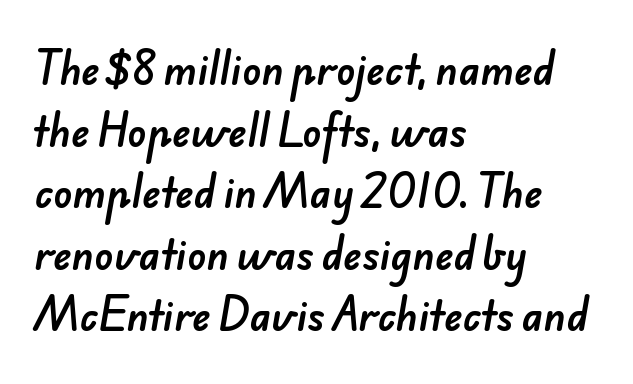
Left-aligned paragraph, ragged on the right. You could not count columns in this text — the font is proportionally spaced. Baseline-to-baseline distance is the conventional proportion of letter height. Quick note: underline off. These lines are composed in type without serifs. There is no visible air inserted between adjacent glyphs.
